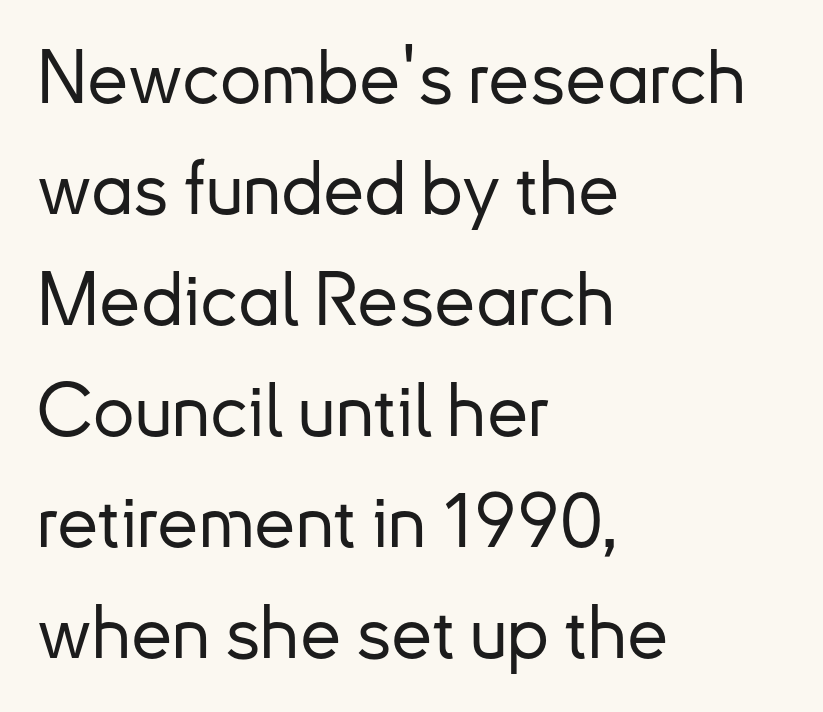
The image shows 74 px sans-serif type, upright; set left-aligned, normal line spacing (1.5x), normal letter spacing, not underlined; low stroke contrast and a small x-height.
